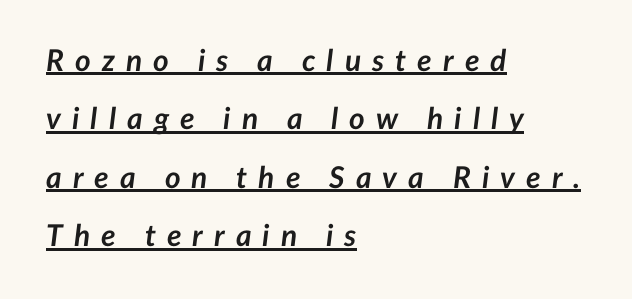
The image shows 30 px semibold type, italic (leaning right); set left-aligned, loose line spacing (1.95x), unusually wide letter spacing (+0.37 em), underlined; low stroke contrast and a medium x-height.
